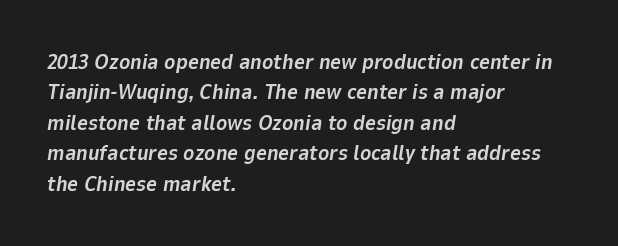
Q: Is the text bold? A: Yes.
Q: Is the text italic (slanted)? A: Yes, it leans right by about 9 degrees.
Q: Is the text underlined? A: No.
Q: How is the paragraph aligned? A: Left-aligned.
Q: Is the spacing between letters normal or unusually wide? A: Normal.
Q: Is the spacing between lines tight, normal or loose? A: Normal.
